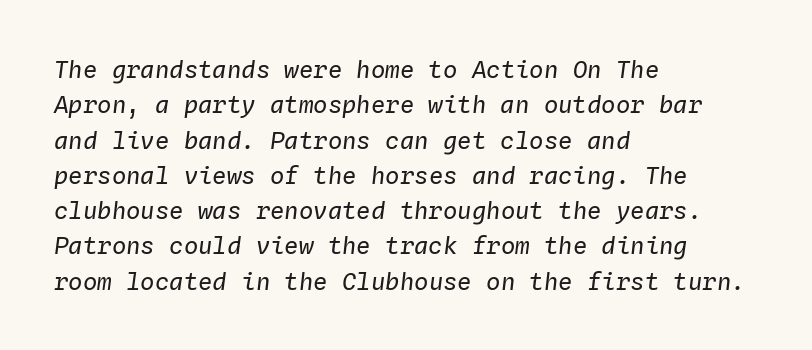
Between one letter and the next there's only the usual sliver of space. The lines are quadded left. The passage shown is not underscored anywhere. Posture: slanted. The letterforms sit at book weight or below. Horizontal bands of white between lines are of average thickness.
